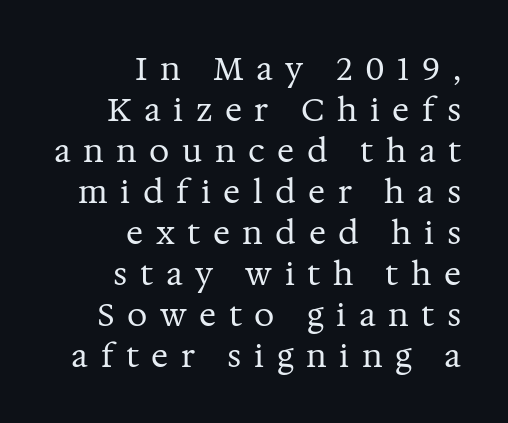
The image shows 32 px regular-weight serif type, upright; set right-aligned, normal line spacing (1.28x), unusually wide letter spacing (+0.39 em), not underlined; medium stroke contrast and a medium x-height.
